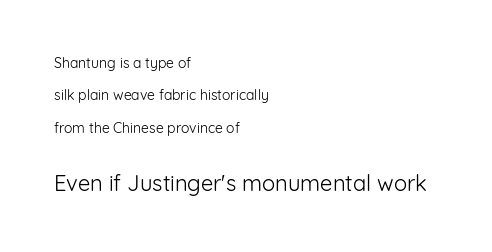
{"italic": "no", "bold": "no", "underline": "no", "align": "left", "line_spacing": "loose", "line_spacing_ratio": 2.32, "letter_spacing": "normal", "letter_spacing_em": 0.0, "larger_block": "second", "size_ratio": 1.57, "glyph_px": 22}
